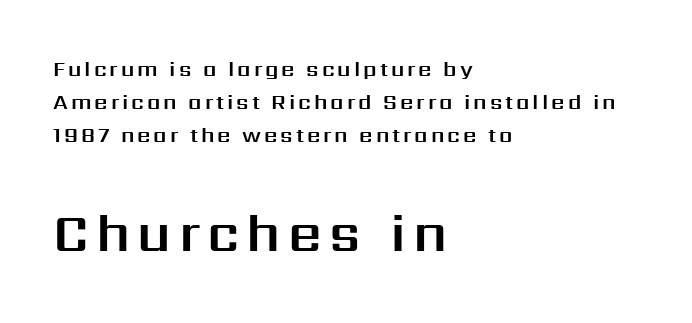
The image shows 53 px sans-serif type, upright; set left-aligned, normal line spacing (1.58x), not underlined; the second (bottom) block is 2.52x larger; medium stroke contrast and a medium x-height.
